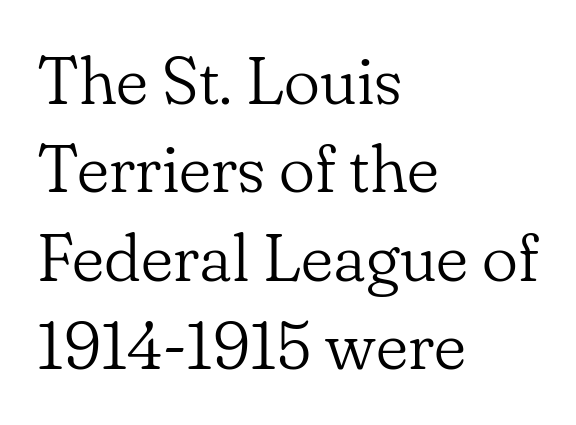
The image shows 68 px light serif type, upright; set left-aligned, normal line spacing (1.3x), normal letter spacing, not underlined; low stroke contrast and a small x-height.
